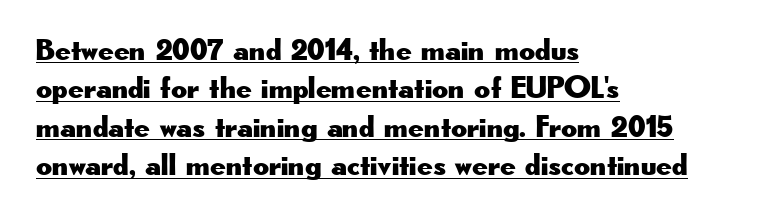
Q: Is the text italic (slanted)? A: No, it is upright.
Q: Is the typeface a serif or a sans-serif typeface? A: Sans-serif.
Q: Is the text underlined? A: Yes.
Q: How is the paragraph aligned? A: Left-aligned.
Q: Is the spacing between letters normal or unusually wide? A: Normal.
Q: Width (condensed, normal, or wide)? A: Wide.
Q: Stroke contrast? A: Low.
Q: x-height? A: Small.
Q: Monospaced? A: No.
